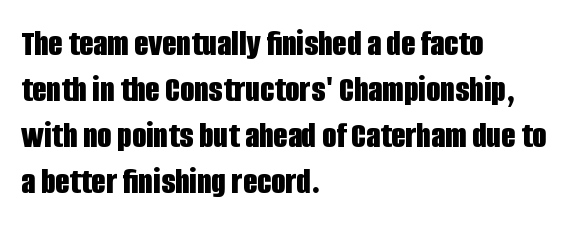
The image shows 37 px bold, condensed sans-serif type, upright; set left-aligned, line spacing 1.24x, normal letter spacing, not underlined; low stroke contrast and a large x-height.
